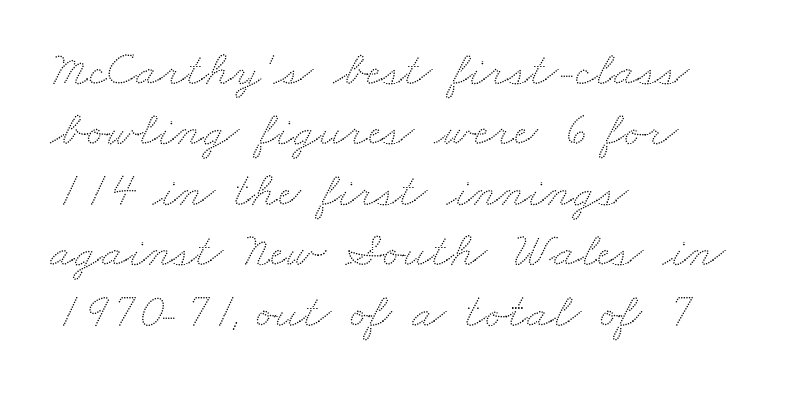
Q: Is the text underlined? A: No.
Q: How is the paragraph aligned? A: Left-aligned.
Q: Is the spacing between letters normal or unusually wide? A: Normal.
Q: Width (condensed, normal, or wide)? A: Wide.
Q: Stroke contrast? A: Low.
Q: x-height? A: Small.
Q: Monospaced? A: No.
